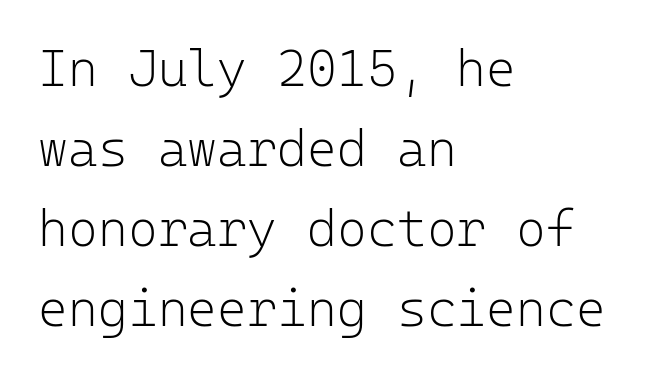
The image shows 51 px light sans-serif type, upright, monospaced; set left-aligned, normal line spacing (1.57x), normal letter spacing, not underlined; low stroke contrast and a medium x-height.
